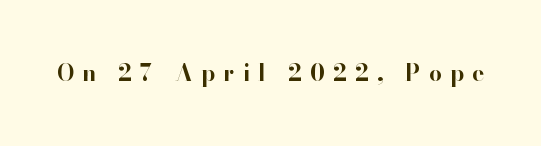
{"italic": "no", "bold": "yes", "underline": "no", "letter_spacing": "wide", "letter_spacing_em": 0.35, "glyph_px": 23}
